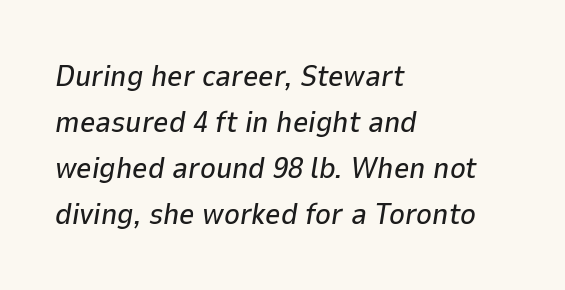
Looks like regular typesetting: each glyph gets only the width it needs. The leading is moderate, giving the passage an even texture. Caption: standard tracking, unaltered. It's the slanting kind of type. Beneath every word, the page is bare.
